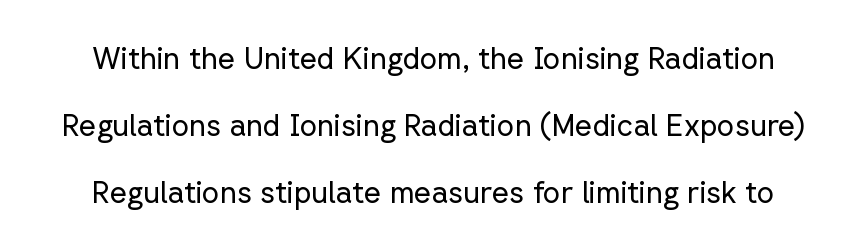
The image shows 30 px regular-weight sans-serif type, upright; set loose line spacing (2.24x), normal letter spacing, not underlined; low stroke contrast and a medium x-height.
